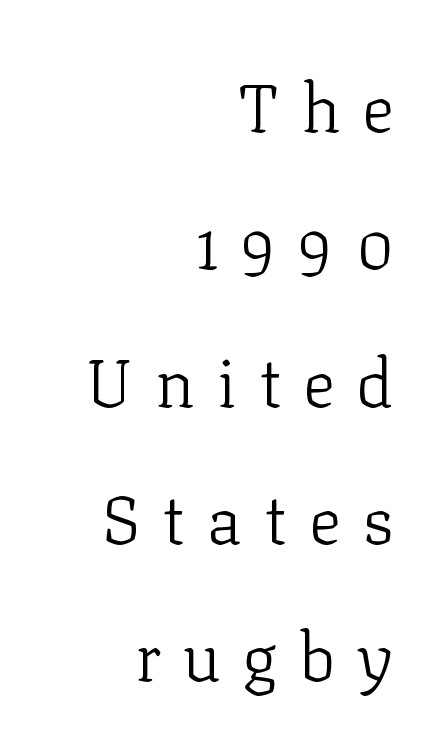
Q: Is the text bold? A: No.
Q: Is the text italic (slanted)? A: No, it is upright.
Q: Is the typeface a serif or a sans-serif typeface? A: Serif.
Q: Is the text underlined? A: No.
Q: How is the paragraph aligned? A: Right-aligned.
Q: Is the spacing between letters normal or unusually wide? A: Unusually wide.
Q: Is the spacing between lines tight, normal or loose? A: Loose.
Q: Width (condensed, normal, or wide)? A: Normal.
Q: Stroke contrast? A: Low.
Q: x-height? A: Medium.
Q: Monospaced? A: No.
